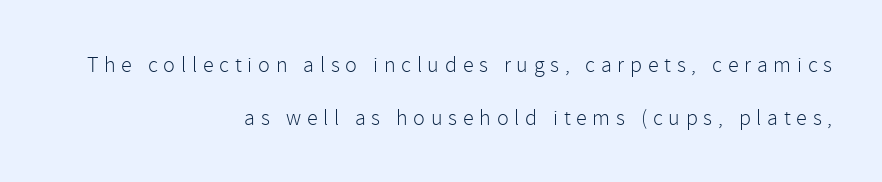
Q: Is the text bold? A: No.
Q: Is the text italic (slanted)? A: No, it is upright.
Q: Is the text underlined? A: No.
Q: How is the paragraph aligned? A: Right-aligned.
Q: Is the spacing between letters normal or unusually wide? A: Unusually wide.
Q: Is the spacing between lines tight, normal or loose? A: Loose.
